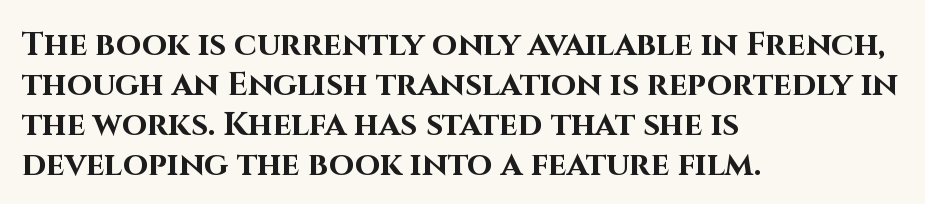
Q: Is the text bold? A: Yes.
Q: Is the text italic (slanted)? A: No, it is upright.
Q: Is the typeface a serif or a sans-serif typeface? A: Sans-serif.
Q: Is the text underlined? A: No.
Q: How is the paragraph aligned? A: Left-aligned.
Q: Is the spacing between letters normal or unusually wide? A: Normal.
Q: Width (condensed, normal, or wide)? A: Normal.
Q: Stroke contrast? A: High.
Q: x-height? A: Large.
Q: Monospaced? A: No.
